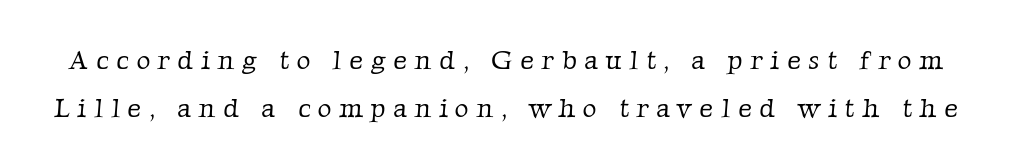
{"bold": "no", "underline": "no", "line_spacing_ratio": 1.76, "letter_spacing": "wide", "letter_spacing_em": 0.28, "glyph_px": 27}
